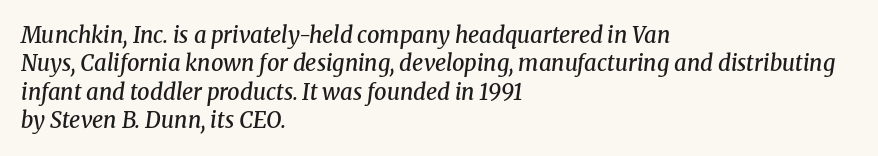
{"italic": "yes", "lean": "right", "slant_degrees": 8, "bold": "semi", "underline": "no", "align": "left", "line_spacing": "normal", "line_spacing_ratio": 1.29, "letter_spacing": "normal", "letter_spacing_em": 0.0, "glyph_px": 22}
